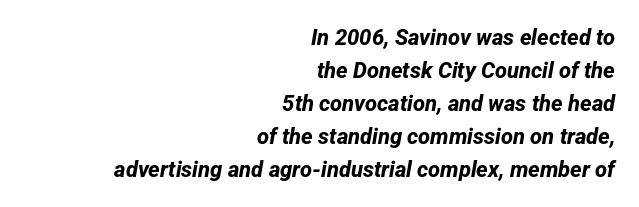
Students, observe: this is what conventionally led text looks like. The gap between lines stays unmarked. Is the block centered? No — it sits flush against the right margin. Spacing between characters is what you'd get straight out of the box. Chunky letters — that's bold for sure.
